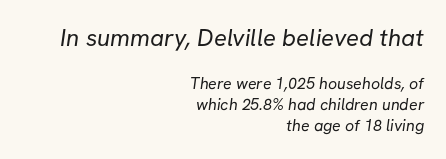
{"bold": "no", "underline": "no", "align": "right", "line_spacing": "normal", "line_spacing_ratio": 1.32, "letter_spacing": "normal", "letter_spacing_em": 0.0, "larger_block": "first", "size_ratio": 1.5, "glyph_px": 24}
